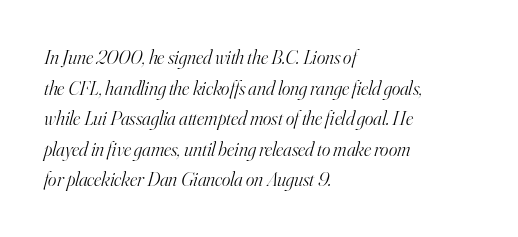
The passage shown has conventional tracking throughout. This sample keeps an unexceptional amount of space between lines. Stems and bowls with no extra thickness — not bold. Glance below the letters and you will spot only blank space.
